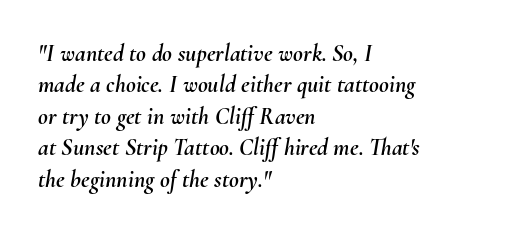
Italic? Definitely — the glyphs are oblique. Nobody touched the tracking dial on this one. The rows are spaced the way most documents space them. Underlining? Definitely not there.
